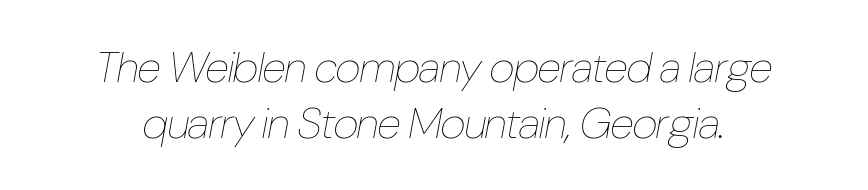
The image shows 44 px thin, condensed type, italic (leaning right); set normal line spacing (1.27x), normal letter spacing, not underlined; low stroke contrast and a medium x-height.
